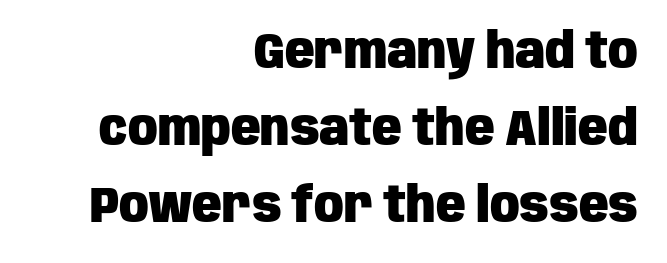
The image shows 49 px heavy, condensed sans-serif type, upright; set right-aligned, normal line spacing (1.57x), normal letter spacing, not underlined; low stroke contrast and a large x-height.
